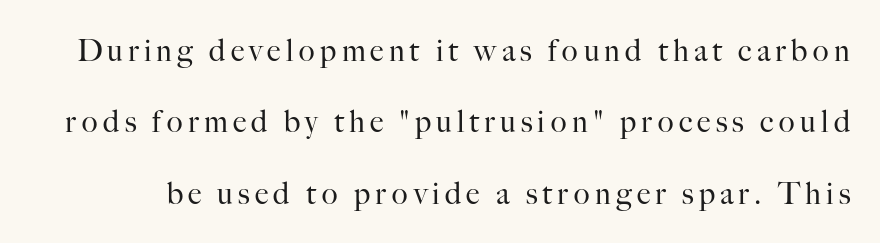
{"serif": "yes", "italic": "no", "bold": "no", "weight": "regular", "width": "normal", "stroke_contrast": "high", "x_height": "small", "monospaced": "no", "underline": "no", "line_spacing": "loose", "line_spacing_ratio": 2.38, "glyph_px": 30}
